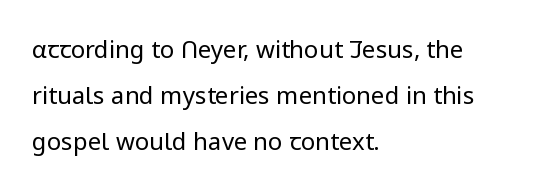
Short and long lines alike share a common starting point at left. The letters stand straight up with perfectly vertical stems. Underline: absent. One glance says open: line gaps are wider than usual. On a weight scale, this lands at 450 or below. The tracking reads as untouched default to a designer's eye.
